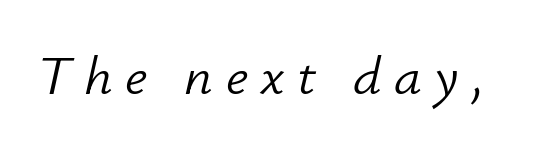
Look at the tracking — it's clearly loosened, letters drifting apart. The space beneath each line is pristine and unruled. Posture: slanted. Each letter keeps its own natural width here, so spacing adapts to shape. A quiet, ordinary-to-light weight characterises the typeface.
